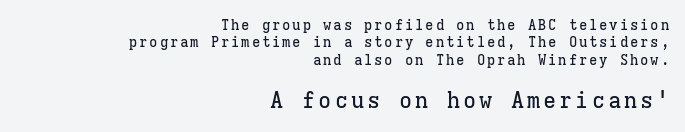
{"italic": "no", "underline": "no", "align": "right", "line_spacing": "normal", "line_spacing_ratio": 1.25, "larger_block": "second", "size_ratio": 1.57, "glyph_px": 22}
